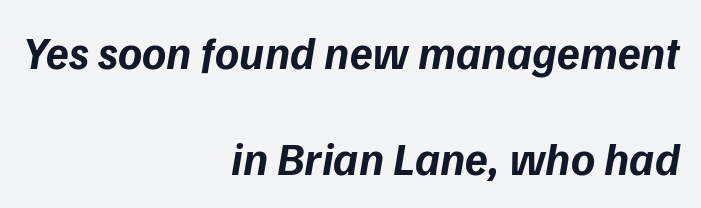
Q: Is the text bold? A: Yes.
Q: Is the text italic (slanted)? A: Yes, it leans right by about 9 degrees.
Q: Is the text underlined? A: No.
Q: How is the paragraph aligned? A: Right-aligned.
Q: Is the spacing between letters normal or unusually wide? A: Normal.
Q: Is the spacing between lines tight, normal or loose? A: Loose.
Q: Width (condensed, normal, or wide)? A: Normal.
Q: Stroke contrast? A: Low.
Q: x-height? A: Medium.
Q: Monospaced? A: No.
